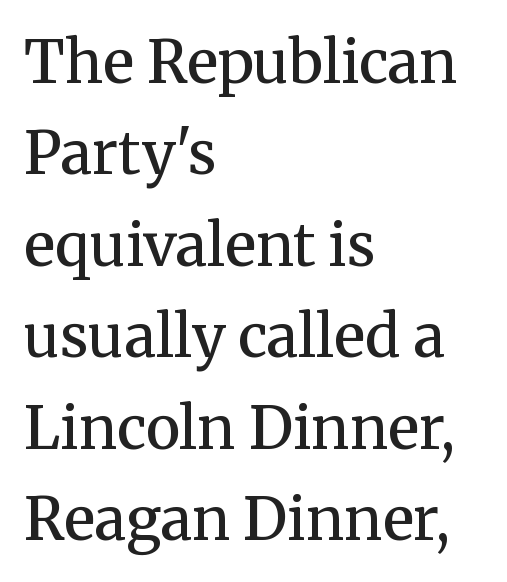
The image shows 59 px semibold serif type, upright; set left-aligned, normal line spacing (1.55x), normal letter spacing, not underlined; medium stroke contrast and a medium x-height.
